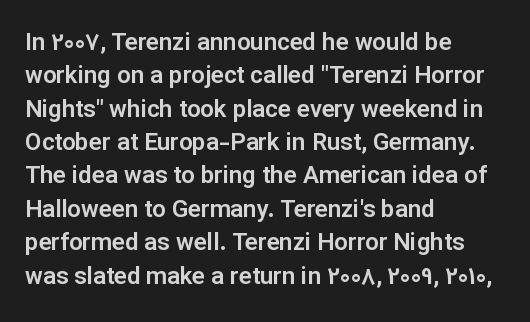
The image shows 24 px text type, upright; set left-aligned, normal line spacing (1.39x), normal letter spacing, not underlined.
